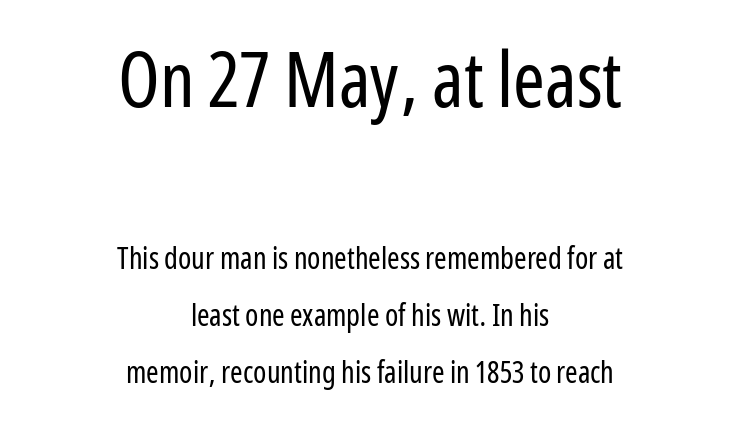
Stem width sits at or under what a default text font uses. Where is the straight margin? There isn't one; the lines are centered. Size contrast runs from large at the top to small at the bottom. Each letter keeps its own natural width here, so spacing adapts to shape. Quick note: underline off. A typesetter would call this zero additional tracking.
